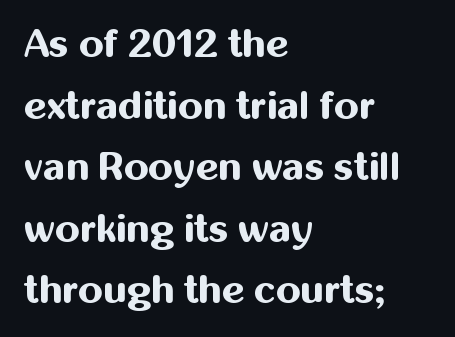
{"serif": "no", "italic": "no", "bold": "yes", "weight": "bold", "width": "normal", "stroke_contrast": "medium", "x_height": "medium", "monospaced": "no", "underline": "no", "align": "left", "line_spacing": "normal", "line_spacing_ratio": 1.58, "letter_spacing": "normal", "letter_spacing_em": 0.0, "glyph_px": 39}
